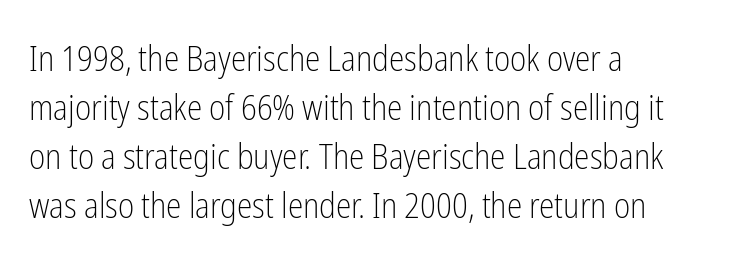
{"serif": "no", "italic": "no", "bold": "no", "weight": "light", "width": "condensed", "stroke_contrast": "low", "x_height": "medium", "monospaced": "no", "underline": "no", "align": "left", "line_spacing": "normal", "line_spacing_ratio": 1.4, "letter_spacing": "normal", "letter_spacing_em": 0.0, "glyph_px": 35}
